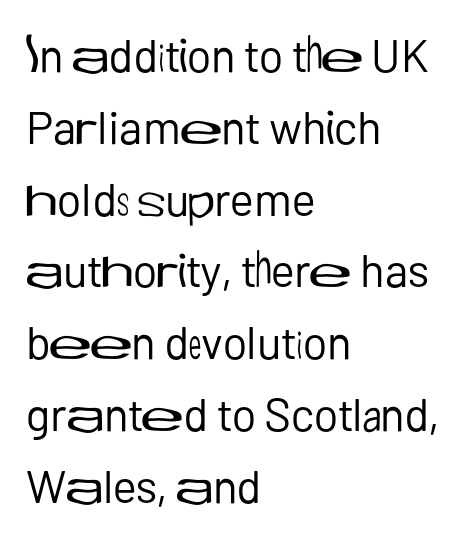
Q: Is the text bold? A: No.
Q: Is the text italic (slanted)? A: No, it is upright.
Q: Is the typeface a serif or a sans-serif typeface? A: Sans-serif.
Q: Is the text underlined? A: No.
Q: How is the paragraph aligned? A: Left-aligned.
Q: Is the spacing between letters normal or unusually wide? A: Normal.
Q: Is the spacing between lines tight, normal or loose? A: Normal.
Q: Width (condensed, normal, or wide)? A: Normal.
Q: Stroke contrast? A: Low.
Q: x-height? A: Medium.
Q: Monospaced? A: No.
